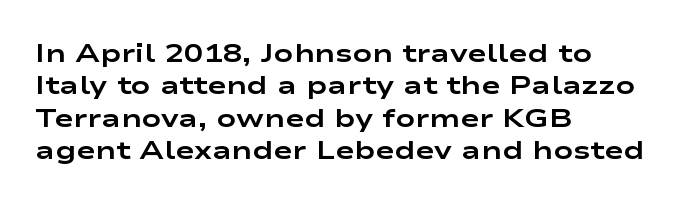
The image shows 26 px bold type, upright; set left-aligned, normal line spacing (1.25x), normal letter spacing, not underlined.
